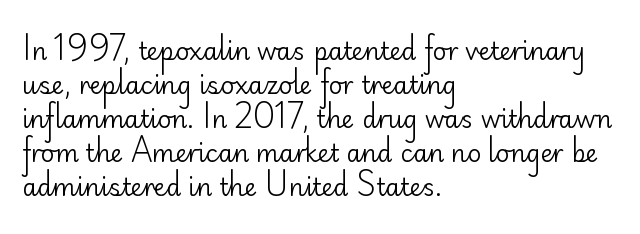
{"italic": "no", "bold": "no", "underline": "no", "align": "left", "line_spacing": "normal", "line_spacing_ratio": 1.42, "letter_spacing": "normal", "letter_spacing_em": 0.0, "glyph_px": 24}
